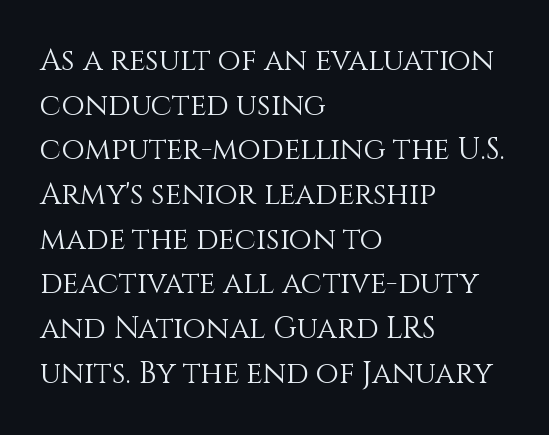
{"italic": "no", "bold": "no", "weight": "light", "width": "normal", "stroke_contrast": "medium", "x_height": "large", "monospaced": "no", "underline": "no", "align": "left", "line_spacing": "normal", "line_spacing_ratio": 1.49, "letter_spacing": "normal", "letter_spacing_em": 0.0, "glyph_px": 30}
